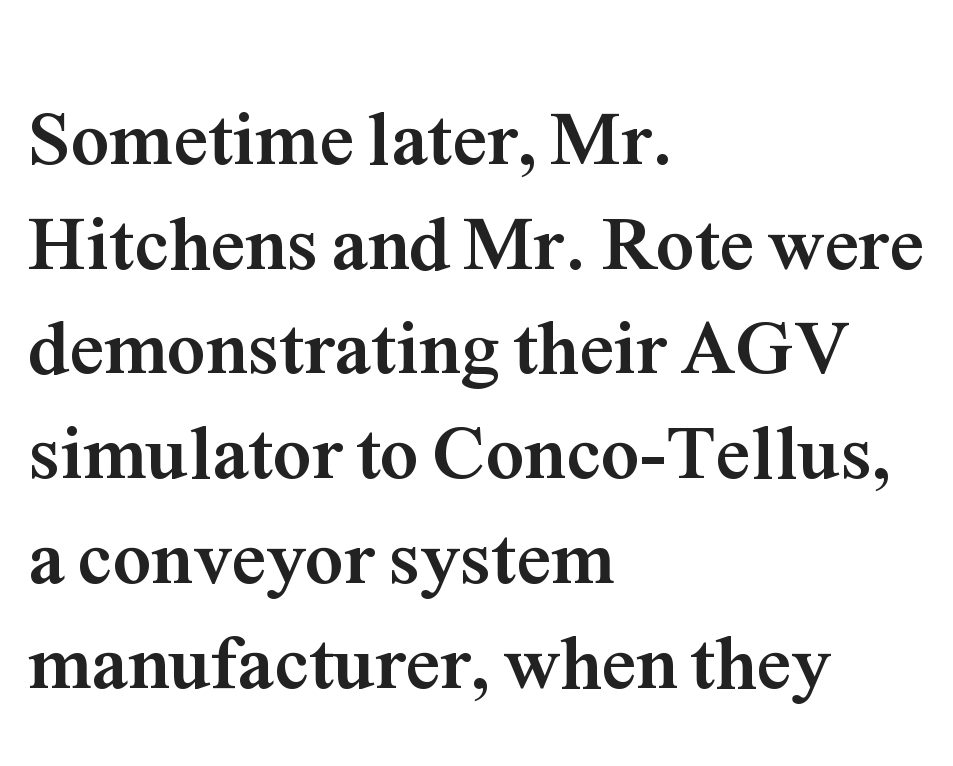
The image shows 77 px semibold serif type, upright; set left-aligned, normal line spacing (1.36x), normal letter spacing, not underlined; medium stroke contrast and a medium x-height.
